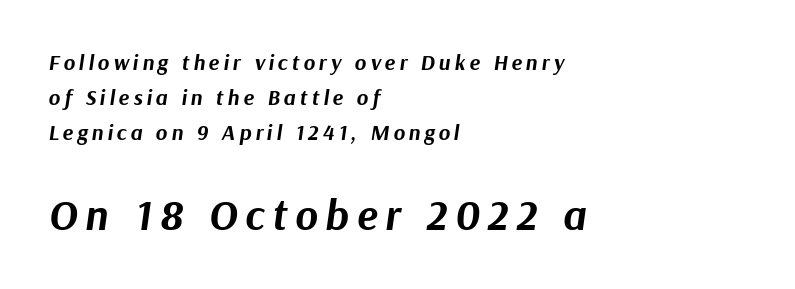
{"italic": "yes", "lean": "right", "slant_degrees": 9, "bold": "yes", "weight": "bold", "width": "normal", "stroke_contrast": "medium", "x_height": "medium", "monospaced": "no", "underline": "no", "align": "left", "line_spacing": "normal", "line_spacing_ratio": 1.58, "larger_block": "second", "size_ratio": 1.95, "glyph_px": 43}
